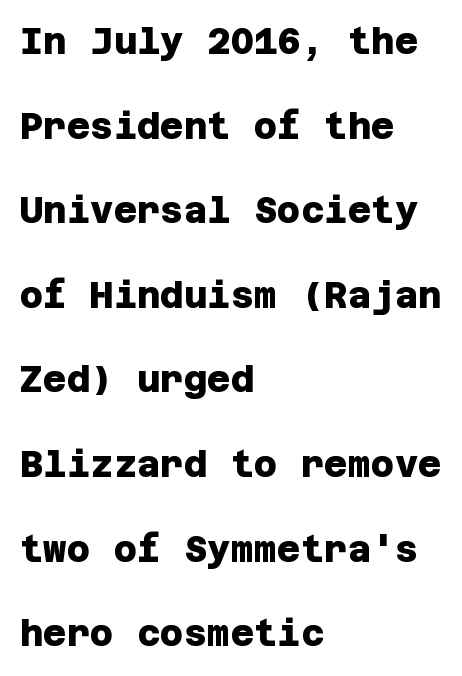
Q: Is the text bold? A: Yes.
Q: Is the typeface a serif or a sans-serif typeface? A: Sans-serif.
Q: Is the text underlined? A: No.
Q: How is the paragraph aligned? A: Left-aligned.
Q: Is the spacing between letters normal or unusually wide? A: Normal.
Q: Is the spacing between lines tight, normal or loose? A: Loose.
Q: Width (condensed, normal, or wide)? A: Normal.
Q: Stroke contrast? A: Low.
Q: x-height? A: Large.
